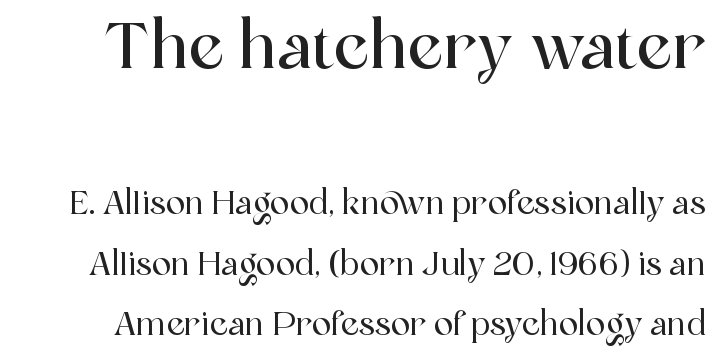
The image shows 64 px serif type, upright; set line spacing 1.89x, normal letter spacing, not underlined; the first (top) block is 2.0x larger; a medium x-height.
